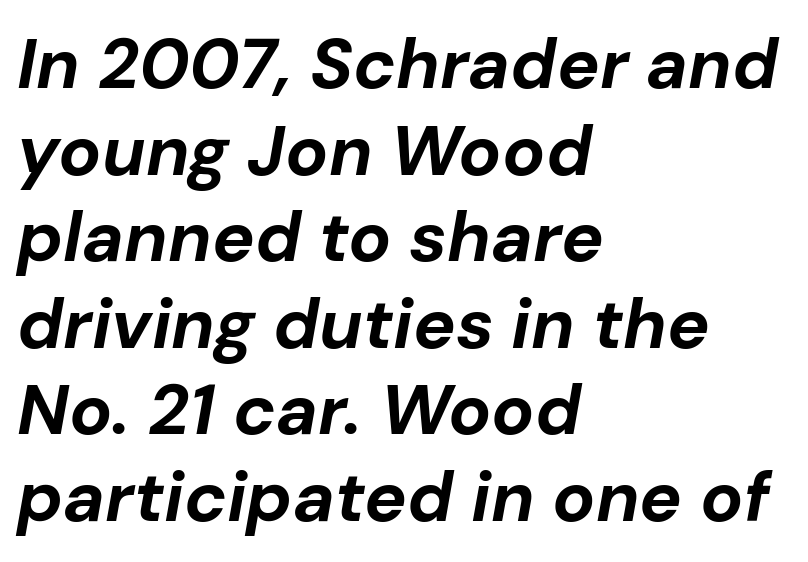
Q: Is the text bold? A: Yes.
Q: Is the text italic (slanted)? A: Yes, it leans right by about 10 degrees.
Q: Is the text underlined? A: No.
Q: How is the paragraph aligned? A: Left-aligned.
Q: Is the spacing between letters normal or unusually wide? A: Normal.
Q: Width (condensed, normal, or wide)? A: Normal.
Q: Stroke contrast? A: Low.
Q: x-height? A: Medium.
Q: Monospaced? A: No.
